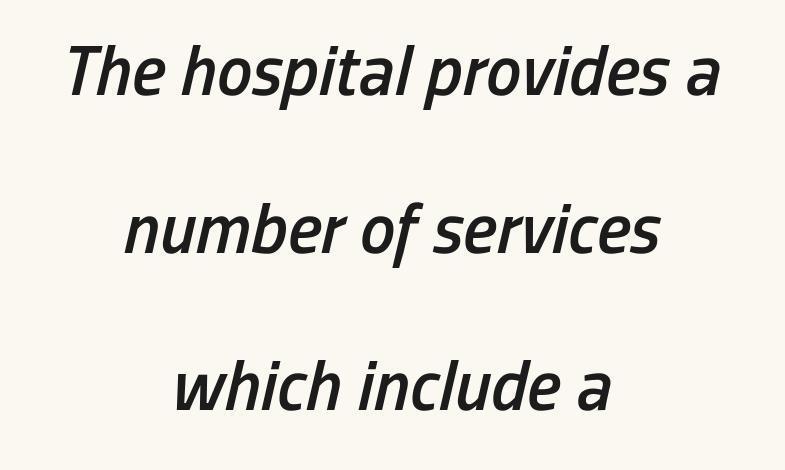
Q: Is the text bold? A: Semi-bold.
Q: Is the text italic (slanted)? A: Yes, it leans right by about 13 degrees.
Q: Is the text underlined? A: No.
Q: How is the paragraph aligned? A: Centered.
Q: Is the spacing between letters normal or unusually wide? A: Normal.
Q: Is the spacing between lines tight, normal or loose? A: Loose.
Q: Width (condensed, normal, or wide)? A: Condensed.
Q: Stroke contrast? A: Low.
Q: x-height? A: Medium.
Q: Monospaced? A: No.
